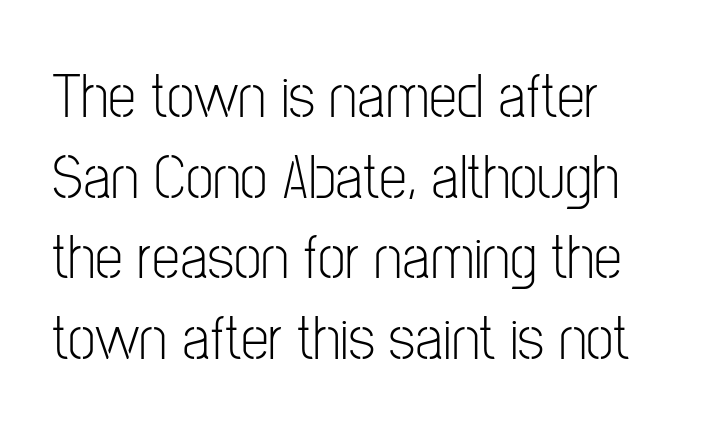
{"serif": "no", "italic": "no", "bold": "no", "weight": "light", "width": "condensed", "stroke_contrast": "low", "x_height": "medium", "monospaced": "no", "underline": "no", "align": "left", "line_spacing": "normal", "line_spacing_ratio": 1.28, "letter_spacing": "normal", "letter_spacing_em": 0.0, "glyph_px": 63}
